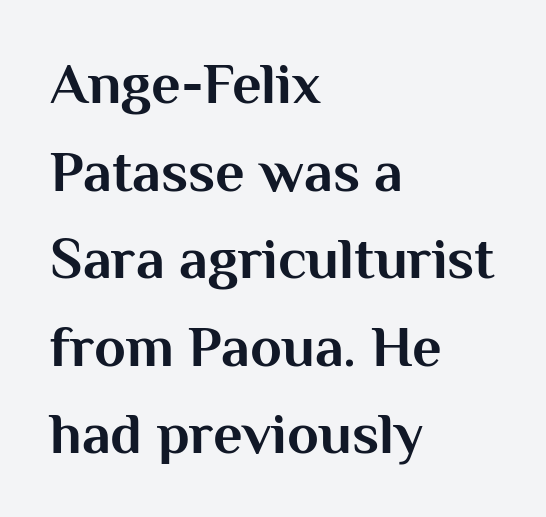
{"serif": "no", "italic": "no", "bold": "yes", "weight": "bold", "width": "normal", "stroke_contrast": "medium", "x_height": "medium", "monospaced": "no", "underline": "no", "align": "left", "line_spacing": "normal", "line_spacing_ratio": 1.51, "letter_spacing": "normal", "letter_spacing_em": 0.0, "glyph_px": 58}
